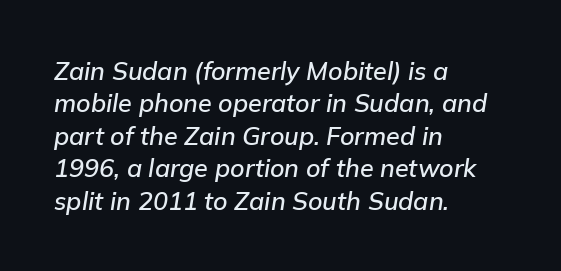
The space beneath each line is pristine and unruled. These lines sit exactly where default settings would place them. Here the glyphs are tracked normally, forming tight word shapes. This is oblique type, the kind used for emphasis or titles. The setting favours the left margin, as ordinary paragraphs usually do.
